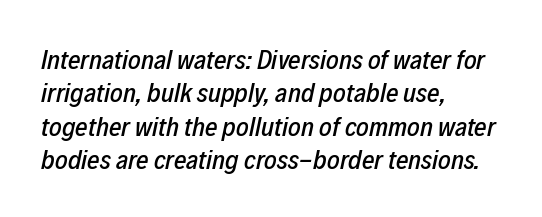
{"italic": "yes", "lean": "right", "slant_degrees": 12, "underline": "no", "align": "left", "line_spacing_ratio": 1.24, "letter_spacing": "normal", "letter_spacing_em": 0.0, "glyph_px": 27}
